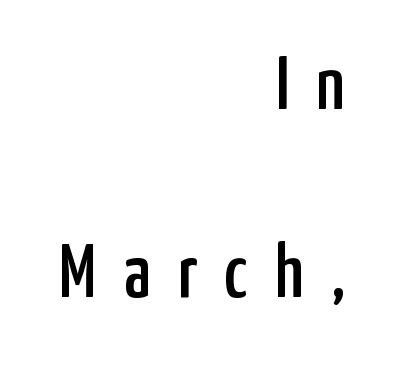
Q: Is the text italic (slanted)? A: No, it is upright.
Q: Is the typeface a serif or a sans-serif typeface? A: Sans-serif.
Q: Is the text underlined? A: No.
Q: How is the paragraph aligned? A: Right-aligned.
Q: Is the spacing between letters normal or unusually wide? A: Unusually wide.
Q: Is the spacing between lines tight, normal or loose? A: Loose.
Q: Width (condensed, normal, or wide)? A: Condensed.
Q: Stroke contrast? A: Low.
Q: x-height? A: Medium.
Q: Monospaced? A: No.
